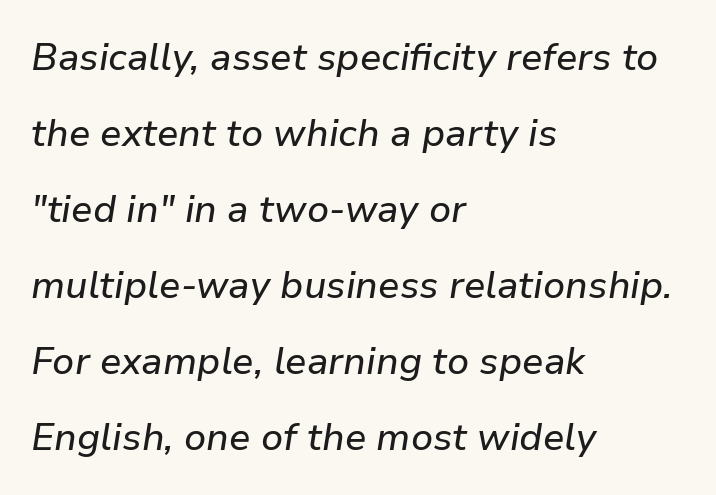
{"italic": "yes", "lean": "right", "slant_degrees": 9, "width": "normal", "stroke_contrast": "low", "x_height": "medium", "monospaced": "no", "underline": "no", "align": "left", "line_spacing": "loose", "line_spacing_ratio": 2.0, "letter_spacing": "normal", "letter_spacing_em": 0.0, "glyph_px": 38}
